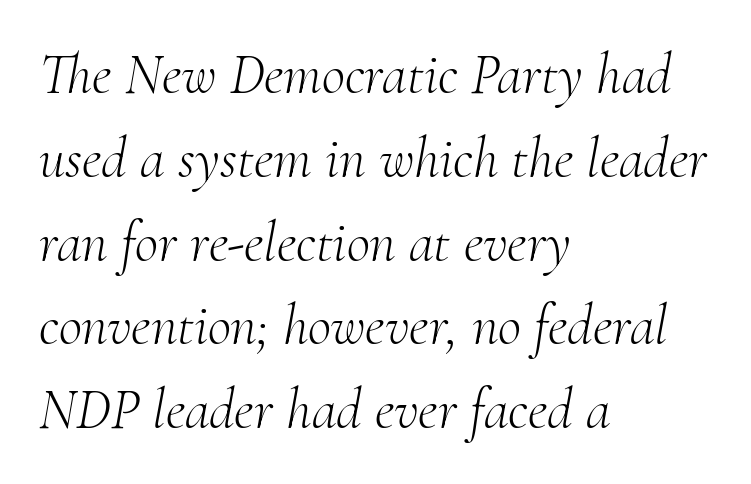
Q: Is the text bold? A: No.
Q: Is the text italic (slanted)? A: Yes, it leans right by about 10 degrees.
Q: Is the typeface a serif or a sans-serif typeface? A: Serif.
Q: Is the text underlined? A: No.
Q: How is the paragraph aligned? A: Left-aligned.
Q: Is the spacing between letters normal or unusually wide? A: Normal.
Q: Is the spacing between lines tight, normal or loose? A: Normal.
Q: Width (condensed, normal, or wide)? A: Normal.
Q: Stroke contrast? A: Medium.
Q: x-height? A: Small.
Q: Monospaced? A: No.
